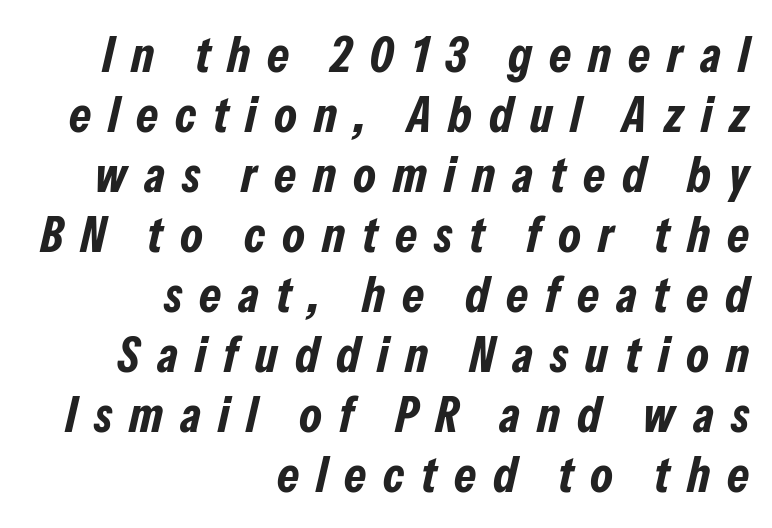
You can tell it's italic because the verticals aren't actually vertical. Look at the stroke-to-counter ratio: heavy, a bold. The passage shown has open, widely tracked lettering throughout. Nobody drew a line under any word here.
